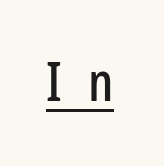
{"serif": "no", "italic": "no", "width": "condensed", "stroke_contrast": "low", "x_height": "medium", "monospaced": "no", "underline": "yes", "letter_spacing": "wide", "letter_spacing_em": 0.48, "glyph_px": 54}
